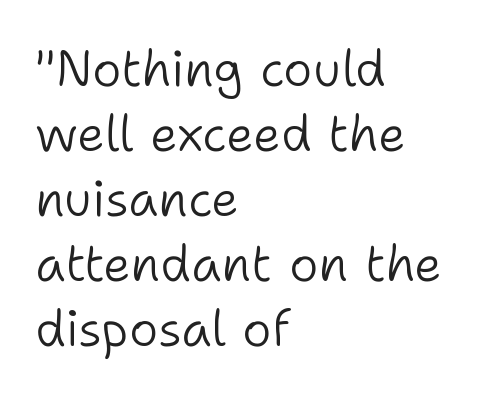
Q: Is the text bold? A: No.
Q: Is the text italic (slanted)? A: No, it is upright.
Q: Is the typeface a serif or a sans-serif typeface? A: Sans-serif.
Q: Is the text underlined? A: No.
Q: How is the paragraph aligned? A: Left-aligned.
Q: Is the spacing between letters normal or unusually wide? A: Normal.
Q: Is the spacing between lines tight, normal or loose? A: Normal.
Q: Width (condensed, normal, or wide)? A: Normal.
Q: Stroke contrast? A: Low.
Q: x-height? A: Medium.
Q: Monospaced? A: No.
